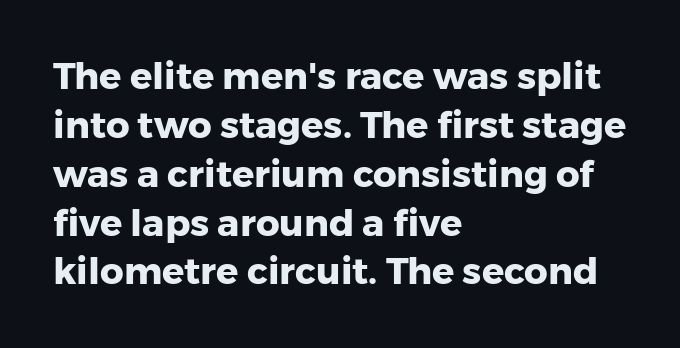
{"serif": "no", "italic": "no", "bold": "yes", "weight": "heavy", "width": "normal", "stroke_contrast": "low", "x_height": "medium", "monospaced": "no", "underline": "no", "align": "left", "line_spacing": "normal", "line_spacing_ratio": 1.32, "letter_spacing": "normal", "letter_spacing_em": 0.0, "glyph_px": 37}
